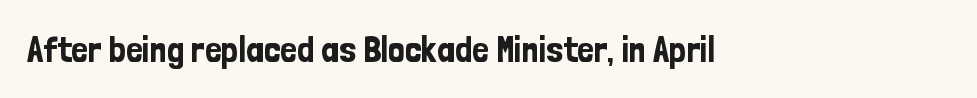
The image shows 37 px condensed sans-serif type, upright; set left-aligned, normal letter spacing, not underlined; low stroke contrast and a medium x-height.
